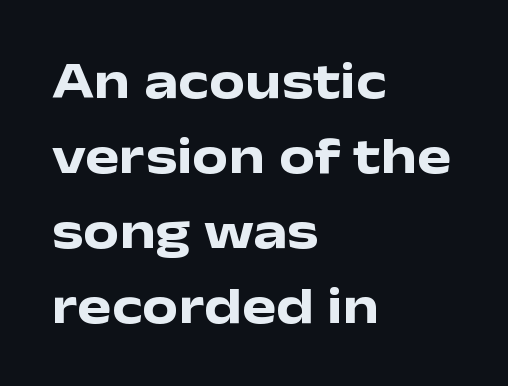
Q: Is the text bold? A: Yes.
Q: Is the text italic (slanted)? A: No, it is upright.
Q: Is the typeface a serif or a sans-serif typeface? A: Sans-serif.
Q: Is the text underlined? A: No.
Q: How is the paragraph aligned? A: Left-aligned.
Q: Is the spacing between letters normal or unusually wide? A: Normal.
Q: Is the spacing between lines tight, normal or loose? A: Normal.
Q: Width (condensed, normal, or wide)? A: Wide.
Q: Stroke contrast? A: Low.
Q: x-height? A: Medium.
Q: Monospaced? A: No.
